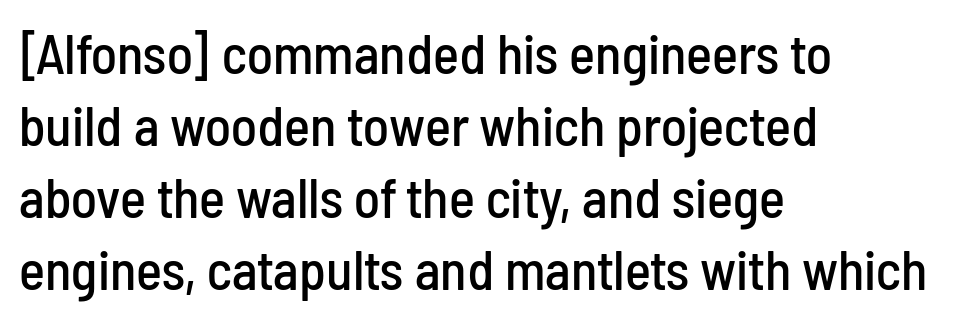
{"serif": "no", "italic": "no", "width": "condensed", "stroke_contrast": "low", "x_height": "medium", "monospaced": "no", "underline": "no", "align": "left", "line_spacing": "normal", "line_spacing_ratio": 1.31, "letter_spacing": "normal", "letter_spacing_em": 0.0, "glyph_px": 55}
